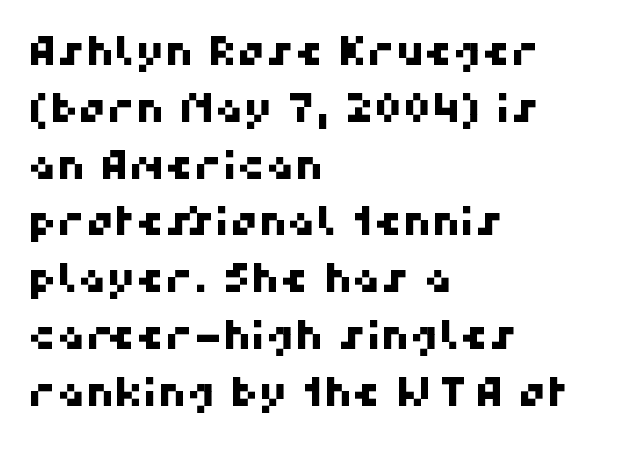
Q: Is the typeface a serif or a sans-serif typeface? A: Sans-serif.
Q: Is the text underlined? A: No.
Q: How is the paragraph aligned? A: Left-aligned.
Q: Is the spacing between letters normal or unusually wide? A: Normal.
Q: Is the spacing between lines tight, normal or loose? A: Normal.
Q: Width (condensed, normal, or wide)? A: Normal.
Q: Stroke contrast? A: High.
Q: x-height? A: Medium.
Q: Monospaced? A: No.
